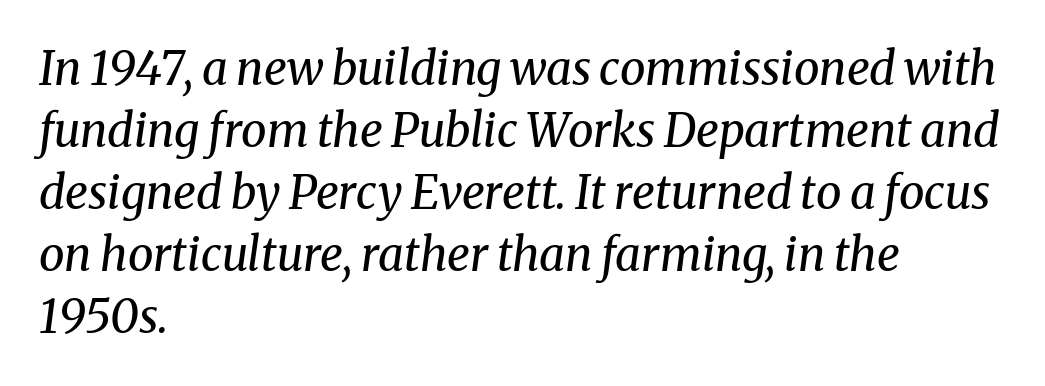
{"serif": "yes", "italic": "yes", "lean": "right", "slant_degrees": 8, "bold": "no", "weight": "regular", "width": "normal", "stroke_contrast": "medium", "x_height": "medium", "monospaced": "no", "underline": "no", "align": "left", "line_spacing": "normal", "line_spacing_ratio": 1.35, "letter_spacing": "normal", "letter_spacing_em": 0.0, "glyph_px": 46}
